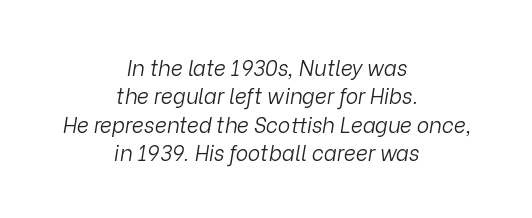
Q: Is the text bold? A: No.
Q: Is the text italic (slanted)? A: Yes, it leans right by about 9 degrees.
Q: Is the text underlined? A: No.
Q: How is the paragraph aligned? A: Centered.
Q: Is the spacing between letters normal or unusually wide? A: Normal.
Q: Is the spacing between lines tight, normal or loose? A: Normal.
